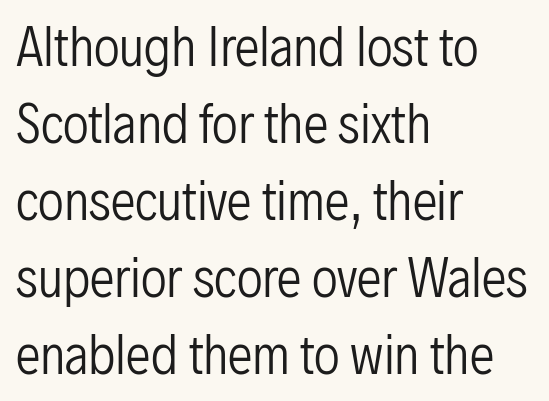
{"serif": "no", "italic": "no", "bold": "no", "weight": "regular", "width": "condensed", "stroke_contrast": "low", "x_height": "medium", "monospaced": "no", "underline": "no", "align": "left", "line_spacing": "normal", "line_spacing_ratio": 1.54, "letter_spacing": "normal", "letter_spacing_em": 0.0, "glyph_px": 50}
